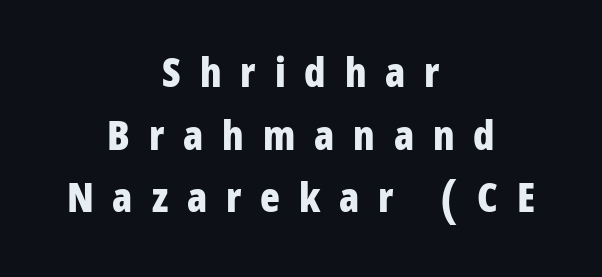
Q: Is the text bold? A: Yes.
Q: Is the text italic (slanted)? A: No, it is upright.
Q: Is the typeface a serif or a sans-serif typeface? A: Sans-serif.
Q: Is the text underlined? A: No.
Q: How is the paragraph aligned? A: Centered.
Q: Is the spacing between letters normal or unusually wide? A: Unusually wide.
Q: Is the spacing between lines tight, normal or loose? A: Normal.
Q: Width (condensed, normal, or wide)? A: Condensed.
Q: Stroke contrast? A: Low.
Q: x-height? A: Large.
Q: Monospaced? A: No.
